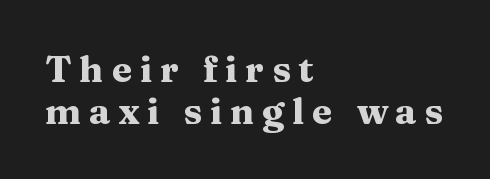
The image shows 37 px heavy, wide serif type, upright; set left-aligned, tight line spacing (1.13x), unusually wide letter spacing (+0.21 em), not underlined; medium stroke contrast and a medium x-height.
